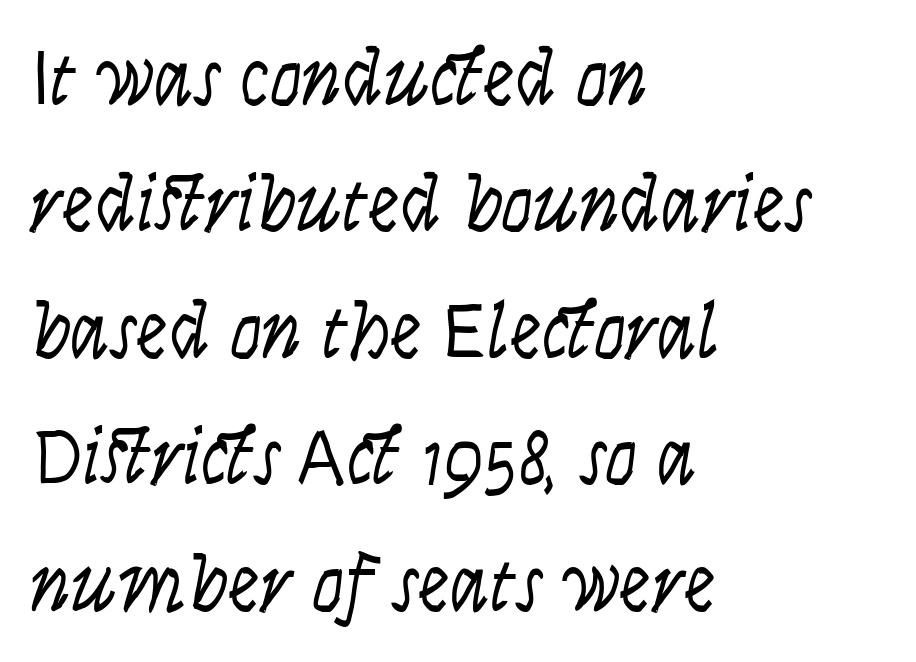
The image shows 80 px light, condensed type, italic (leaning right); set left-aligned, normal line spacing (1.58x), normal letter spacing, not underlined; low stroke contrast and a large x-height.
